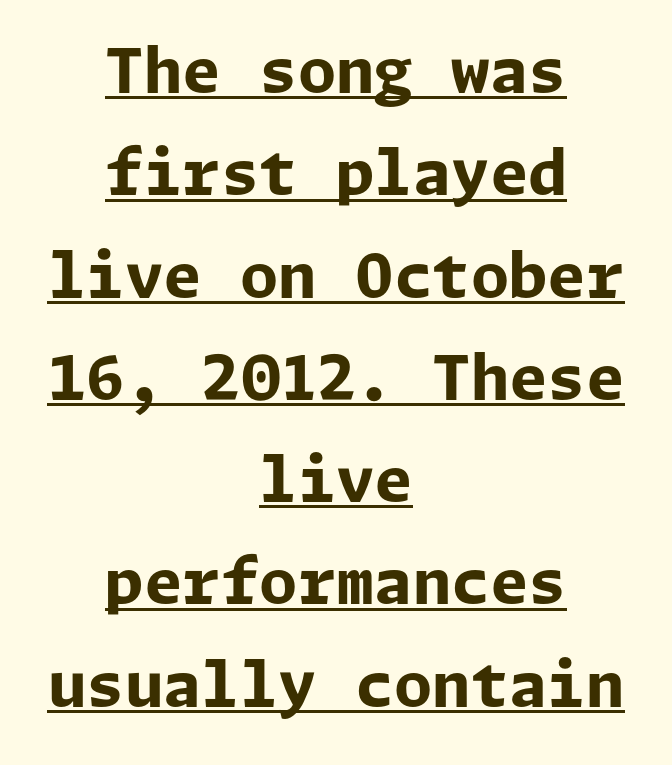
Q: Is the text bold? A: Yes.
Q: Is the text italic (slanted)? A: No, it is upright.
Q: Is the typeface a serif or a sans-serif typeface? A: Sans-serif.
Q: Is the text underlined? A: Yes.
Q: How is the paragraph aligned? A: Centered.
Q: Is the spacing between letters normal or unusually wide? A: Normal.
Q: Is the spacing between lines tight, normal or loose? A: Normal.
Q: Width (condensed, normal, or wide)? A: Normal.
Q: Stroke contrast? A: Low.
Q: x-height? A: Medium.
